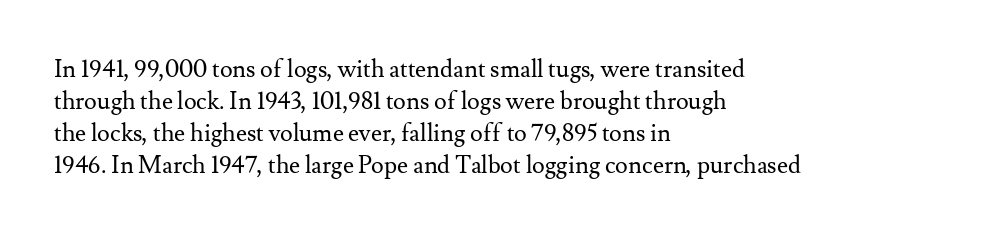
The image shows 24 px text type, upright; set left-aligned, normal line spacing (1.33x), normal letter spacing, not underlined.
